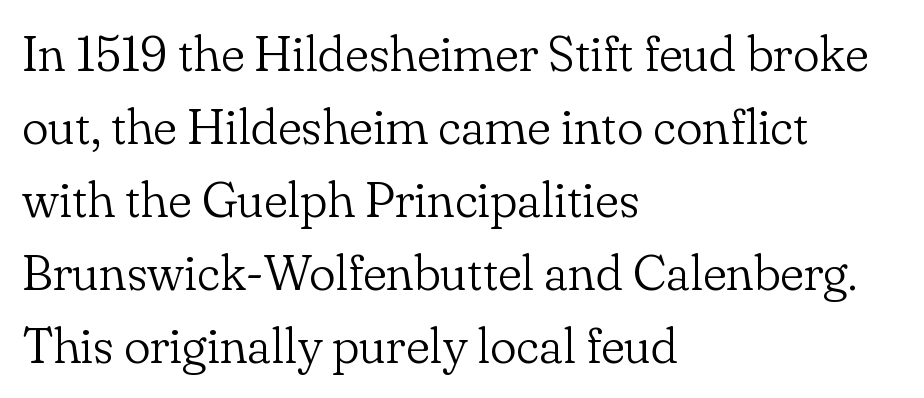
The rendering uses natural spacing where letterforms have individual widths. The passage is arranged the way most books set body copy — flush left. The vertical gap from one line to the next is medium. Letters have the restrained weight of plain body copy at most.
